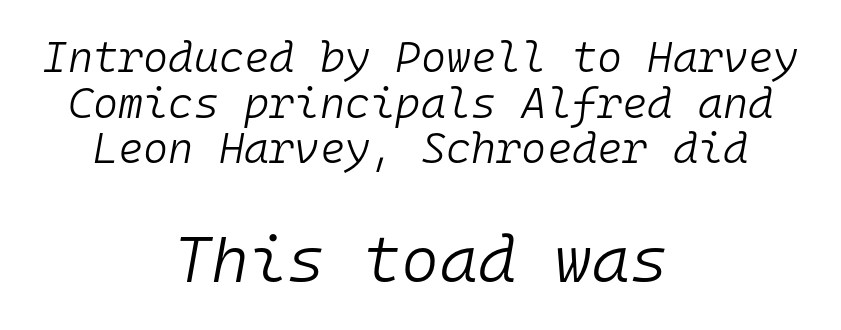
The line-height multiplier appears low, near solid setting. Neither beginnings nor endings align; midpoints do. The space directly below the letters is spotless. No heavy texture on the line: the type isn't bold. Spacing between characters is what you'd get straight out of the box.
